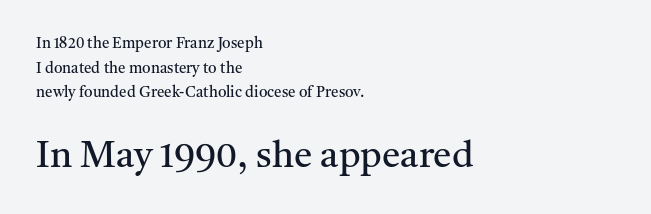
The typeface has the unassuming heft of standard copy or less. Look at the glyph heights: the lower group is clearly the bigger setting. Compared with typical body copy, the letter spacing here is the same. The rows are spaced the way most documents space them. A typesetter would call this proportional, since set widths differ per character.
